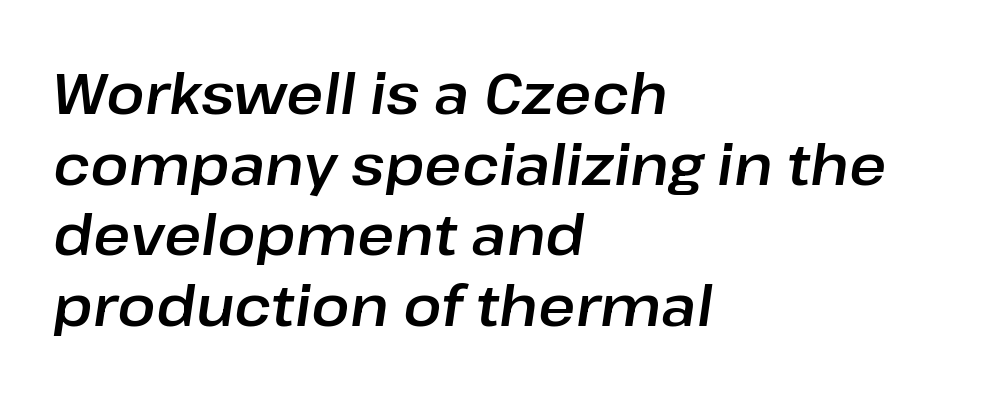
{"italic": "yes", "lean": "right", "slant_degrees": 8, "width": "normal", "stroke_contrast": "low", "x_height": "medium", "monospaced": "no", "underline": "no", "align": "left", "line_spacing_ratio": 1.24, "letter_spacing": "normal", "letter_spacing_em": 0.0, "glyph_px": 57}
